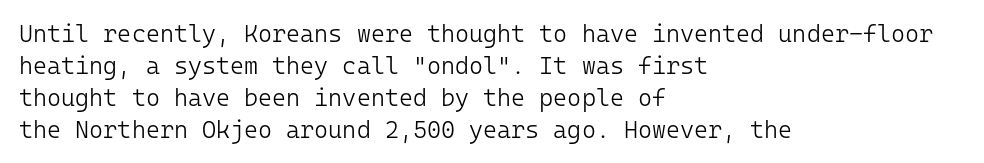
A bare baseline throughout the passage. Does the lettering tilt? It doesn't — this is upright. Leftover space on each line is placed entirely after the last word. Regarding leading, the lines here are spaced in the standard way. Inter-character spacing is left at the font's built-in metrics. Compared with a typical body face, this is equally light or lighter still.
